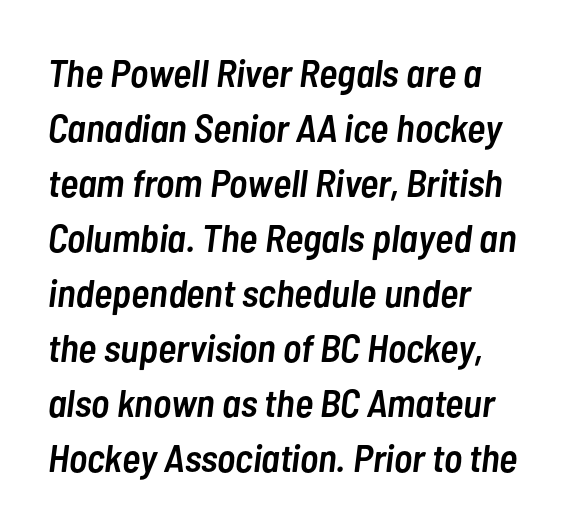
Characters follow at the spacing the type designer built in. This rendering features lettering with no underline. When letters slant like this, we call the style italic. This sample is left-justified, so line endings fall wherever the words run out.
